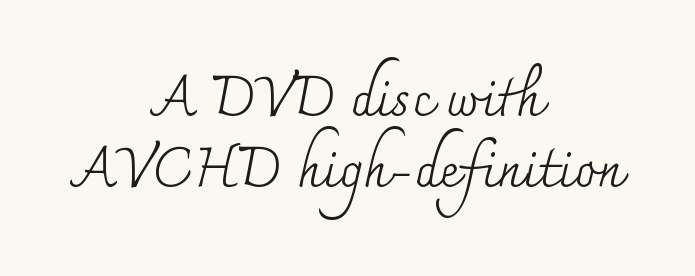
The image shows 54 px regular-weight serif type; set centered, normal line spacing (1.31x), normal letter spacing, not underlined; medium stroke contrast and a small x-height.
